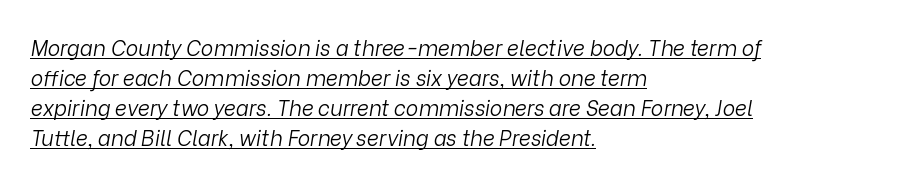
Q: Is the text bold? A: No.
Q: Is the text italic (slanted)? A: Yes, it leans right by about 9 degrees.
Q: Is the text underlined? A: Yes.
Q: How is the paragraph aligned? A: Left-aligned.
Q: Is the spacing between letters normal or unusually wide? A: Normal.
Q: Is the spacing between lines tight, normal or loose? A: Normal.
